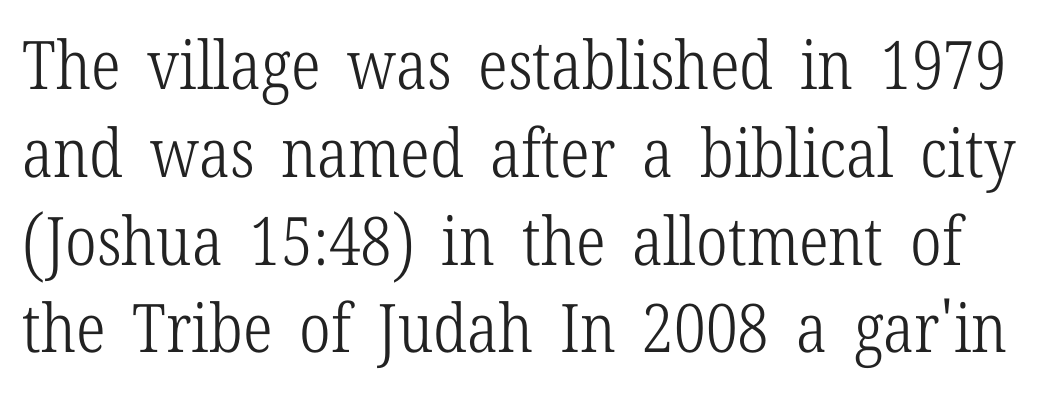
The image shows 67 px light, condensed serif type, upright; set normal line spacing (1.31x), normal letter spacing, not underlined; low stroke contrast and a medium x-height.
